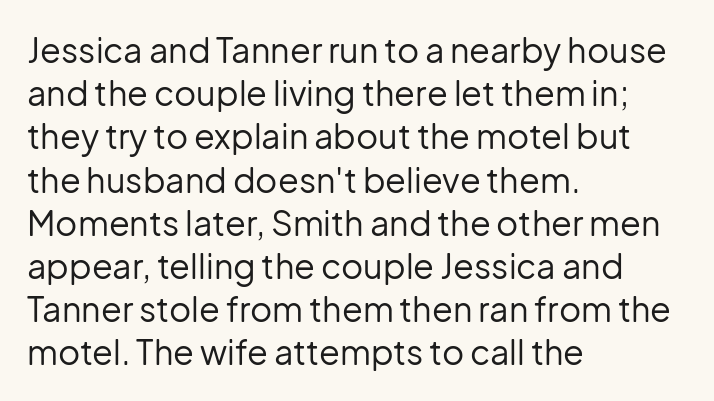
This is sans-serif lettering, the kind often seen on screens and signage. Only glyphs here, with clear space below each row. The compositor pushed each line to the left boundary. Does the leading feel generous? No, just average. Ordinary non-slanted type is in use.
